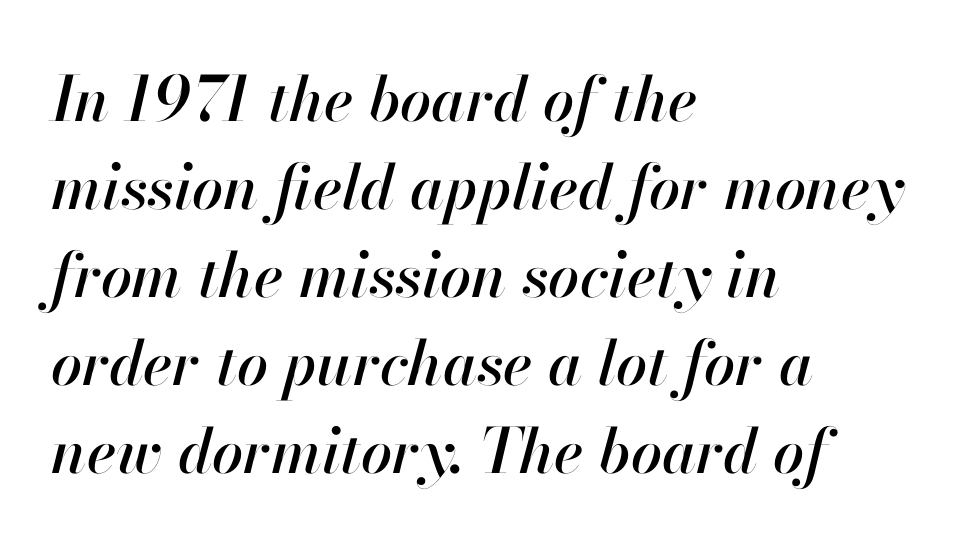
This rendering features lettering with no underline. Observe the lean: these are italic letterforms. What's the leading like? Ordinary, nothing unusual. Reading down the block, your eye returns to a fixed left position each line.
